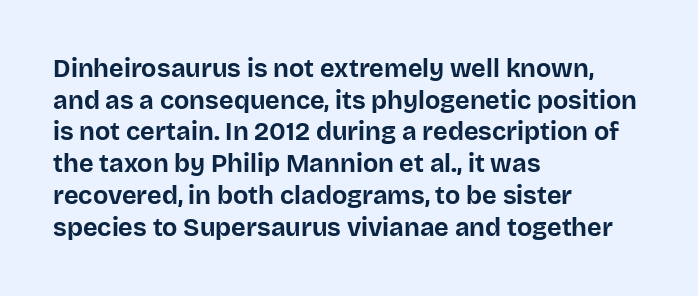
The image shows 25 px bold type, upright; set left-aligned, normal line spacing (1.27x), normal letter spacing, not underlined.
